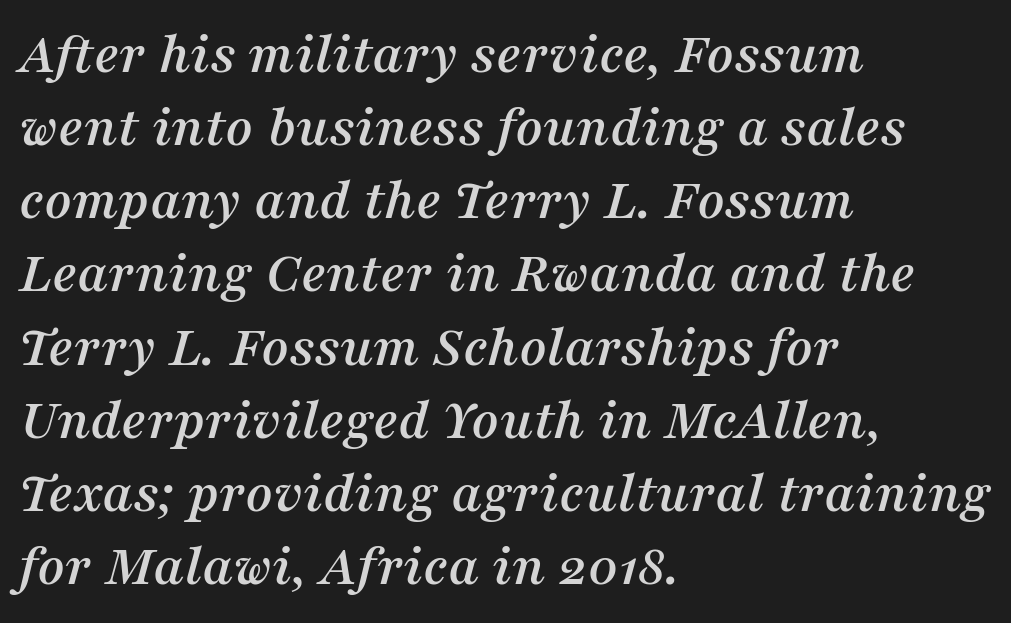
Words float on clear page, feet unadorned. Spacing verdict: proportional, widths tailored to each character. Yep, that's italic — everything's leaning. Does extra space separate the letters? No, they use regular spacing. The rag falls on the right side of this text block.
